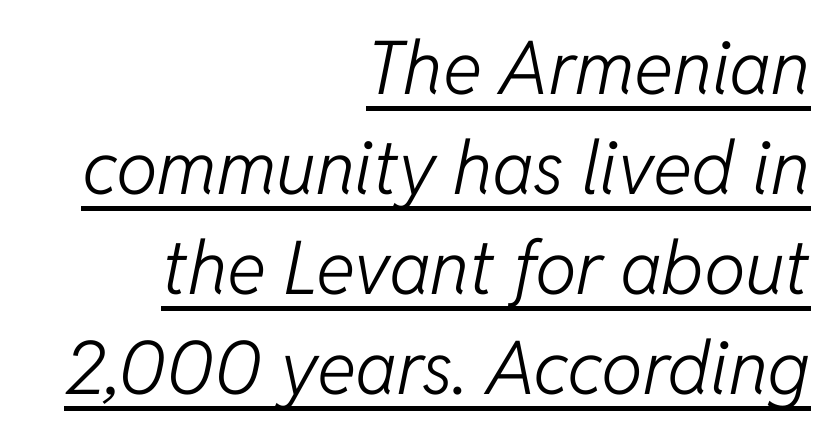
Q: Is the text bold? A: No.
Q: Is the text italic (slanted)? A: Yes, it leans right by about 11 degrees.
Q: Is the text underlined? A: Yes.
Q: How is the paragraph aligned? A: Right-aligned.
Q: Is the spacing between letters normal or unusually wide? A: Normal.
Q: Is the spacing between lines tight, normal or loose? A: Normal.
Q: Width (condensed, normal, or wide)? A: Normal.
Q: Stroke contrast? A: Low.
Q: x-height? A: Medium.
Q: Monospaced? A: No.
